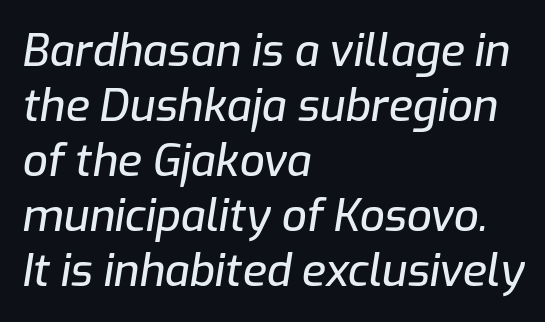
Note the varied advance widths — an 'i' is clearly narrower than an 'm'. Students, observe: this is what conventionally led text looks like. How are the letters spaced? Ordinarily, with no added tracking. The paragraph has a hard left edge and a soft right edge. Underline: absent.
